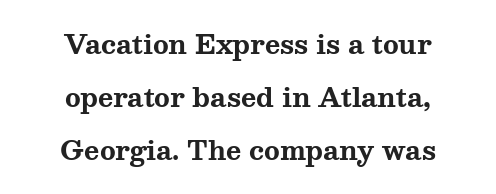
The leading is generous, giving the passage an open texture. A typesetter would call this zero additional tracking. The setting favours the middle, as headings and verse often do. This is roman type, the default non-slanted kind.
